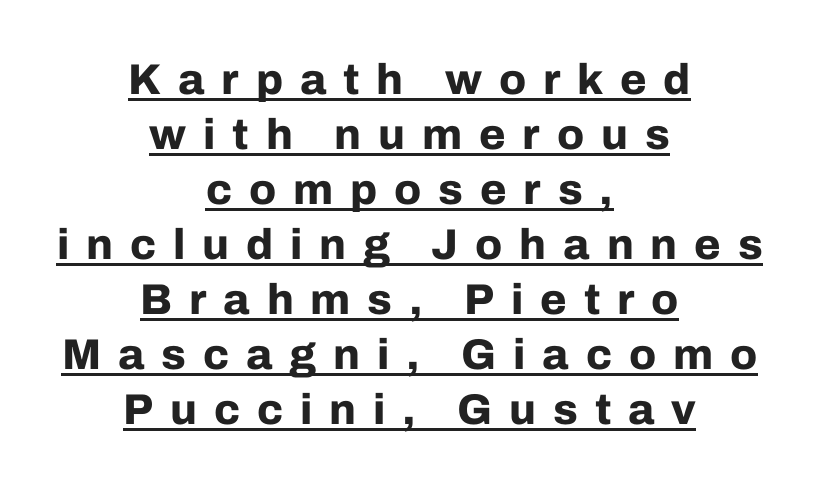
The image shows 43 px bold sans-serif type, upright; set centered, normal line spacing (1.28x), unusually wide letter spacing (+0.39 em), underlined; low stroke contrast and a medium x-height.
